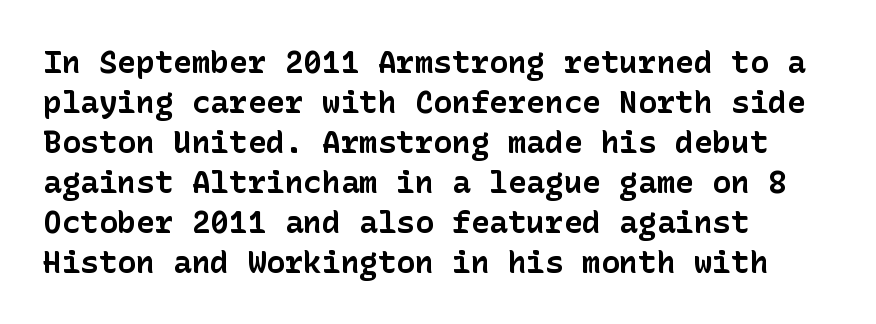
{"serif": "no", "italic": "no", "bold": "yes", "weight": "bold", "width": "normal", "stroke_contrast": "low", "x_height": "medium", "underline": "no", "align": "left", "line_spacing": "normal", "line_spacing_ratio": 1.29, "letter_spacing": "normal", "letter_spacing_em": 0.0, "glyph_px": 31}
